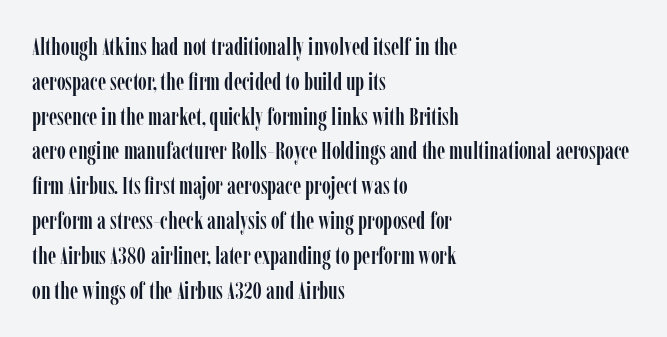
The image shows 24 px text type, upright; set left-aligned, normal line spacing (1.45x), normal letter spacing, not underlined.
